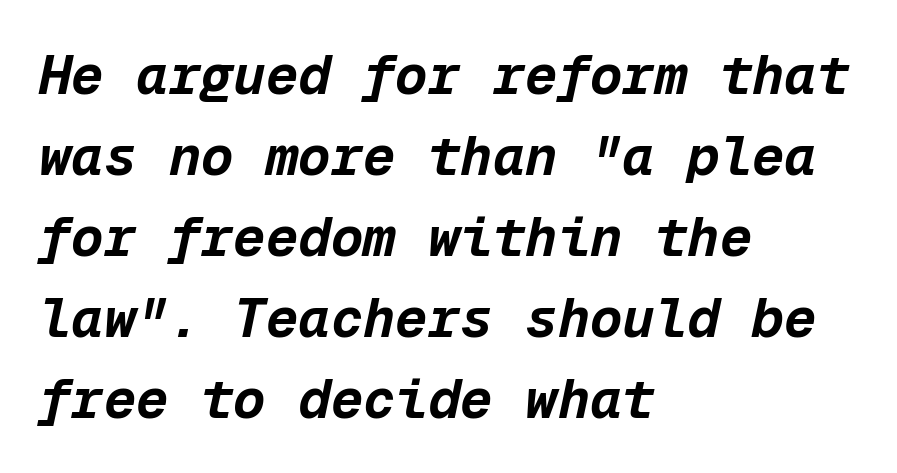
The image shows 54 px bold type, italic (leaning right), monospaced; set left-aligned, normal line spacing (1.5x), normal letter spacing, not underlined; low stroke contrast and a medium x-height.
